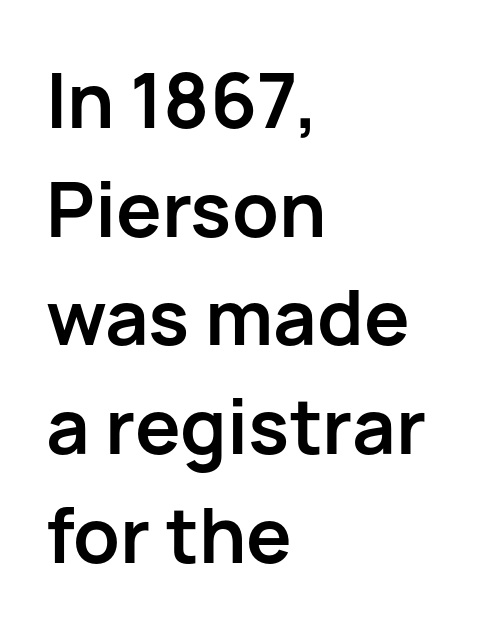
One glance says typical: line gaps are just what's usual. The setting favours the left margin, as ordinary paragraphs usually do. Looks like regular typesetting: each glyph gets only the width it needs. Plenty of ink on the page — the face is bold. Unmarked baselines from the first word to the last.
